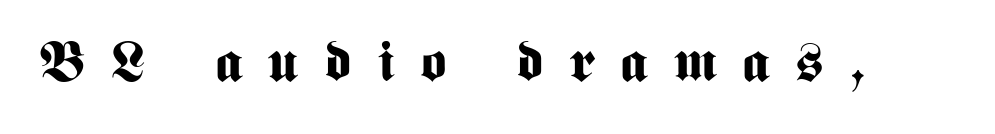
{"serif": "no", "italic": "no", "bold": "yes", "weight": "bold", "width": "condensed", "stroke_contrast": "medium", "x_height": "medium", "monospaced": "no", "underline": "no", "letter_spacing": "wide", "letter_spacing_em": 0.46, "glyph_px": 56}
